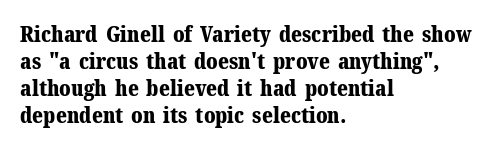
The image shows 22 px bold type, upright; set left-aligned, line spacing 1.22x, normal letter spacing, not underlined.
